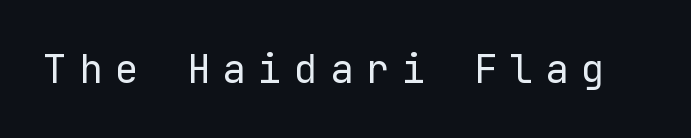
Each word looks stretched out because of the extra space between its letters. These lines are composed in type without serifs. Every stem runs plumb, perpendicular to the baseline. Stroke mass is kept to a normal reading level or below. The glyphs are unaccompanied by any horizontal stroke below them.
